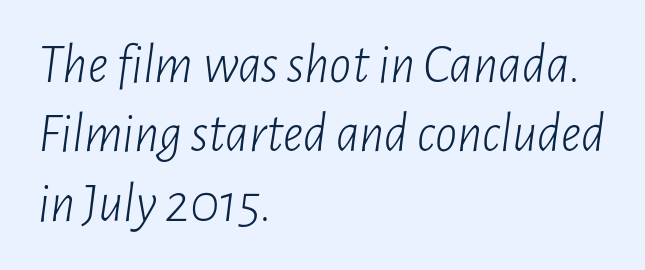
These lines are rendered in a variable-pitch font. The cut favours lightness, reaching ordinary text weight at its darkest. Quick note: interline space is typical. Underline: absent. The gaps between neighbouring characters are ordinary and unremarkable. There's an unmistakable incline to the writing here.
